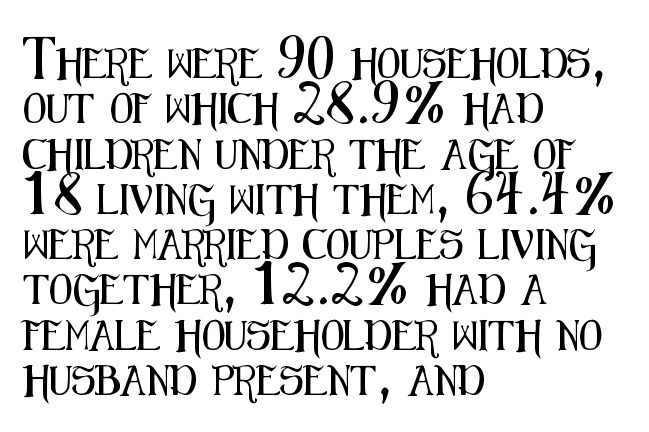
The image shows 30 px condensed type, upright; set left-aligned, normal line spacing (1.51x), normal letter spacing, not underlined; medium stroke contrast and a medium x-height.
